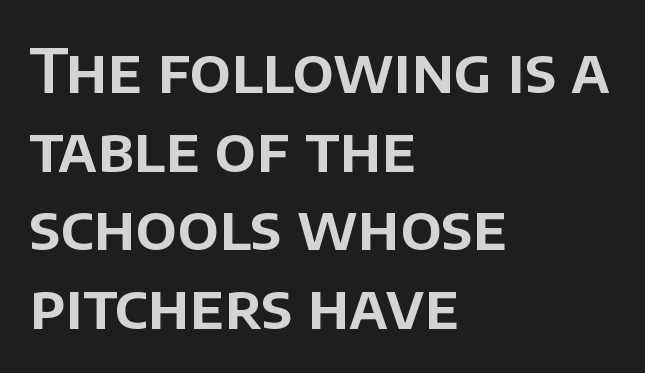
Q: Is the text italic (slanted)? A: No, it is upright.
Q: Is the typeface a serif or a sans-serif typeface? A: Sans-serif.
Q: Is the text underlined? A: No.
Q: How is the paragraph aligned? A: Left-aligned.
Q: Is the spacing between letters normal or unusually wide? A: Normal.
Q: Is the spacing between lines tight, normal or loose? A: Normal.
Q: Width (condensed, normal, or wide)? A: Normal.
Q: Stroke contrast? A: Low.
Q: x-height? A: Large.
Q: Monospaced? A: No.
